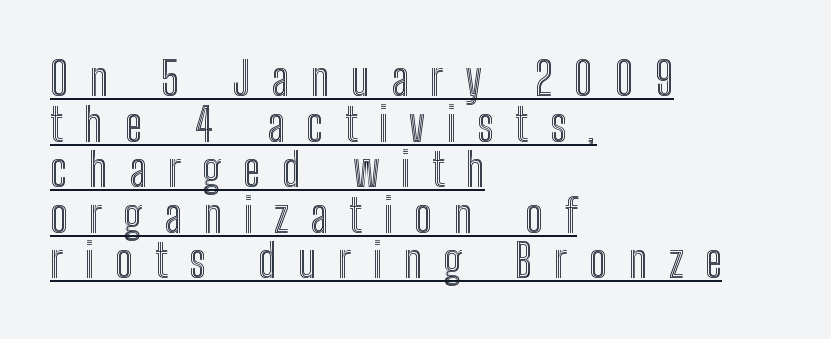
Q: Is the text italic (slanted)? A: No, it is upright.
Q: Is the text underlined? A: Yes.
Q: How is the paragraph aligned? A: Left-aligned.
Q: Is the spacing between letters normal or unusually wide? A: Unusually wide.
Q: Is the spacing between lines tight, normal or loose? A: Tight.
Q: Width (condensed, normal, or wide)? A: Condensed.
Q: x-height? A: Medium.
Q: Monospaced? A: No.
